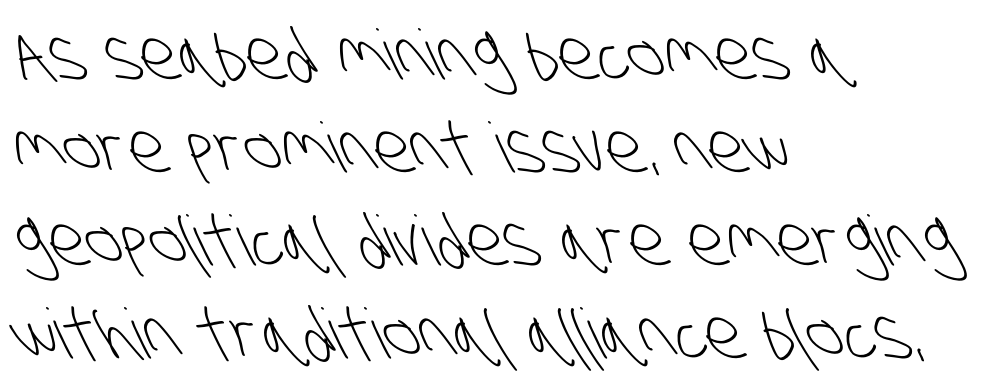
The image shows 69 px light, condensed sans-serif type; set left-aligned, normal line spacing (1.35x), normal letter spacing, not underlined; low stroke contrast and a large x-height.
